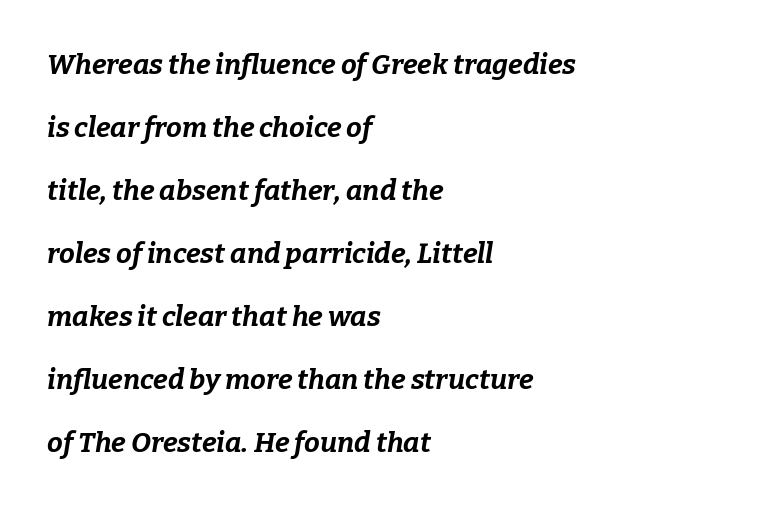
Q: Is the text bold? A: Yes.
Q: Is the text italic (slanted)? A: Yes, it leans right by about 9 degrees.
Q: Is the text underlined? A: No.
Q: How is the paragraph aligned? A: Left-aligned.
Q: Is the spacing between letters normal or unusually wide? A: Normal.
Q: Is the spacing between lines tight, normal or loose? A: Loose.
Q: Width (condensed, normal, or wide)? A: Normal.
Q: Stroke contrast? A: Low.
Q: x-height? A: Medium.
Q: Monospaced? A: No.
